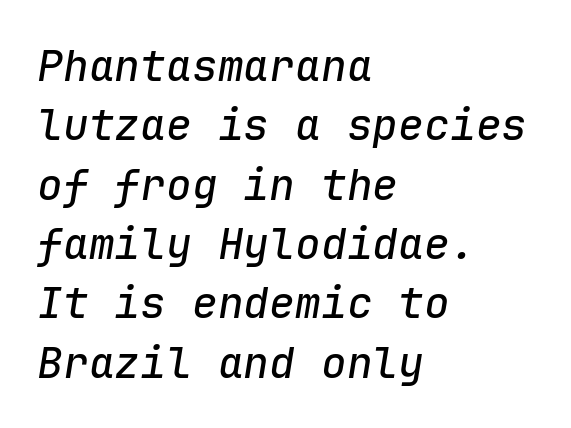
{"italic": "yes", "lean": "right", "slant_degrees": 9, "width": "normal", "stroke_contrast": "low", "x_height": "medium", "monospaced": "yes", "underline": "no", "align": "left", "line_spacing": "normal", "line_spacing_ratio": 1.38, "letter_spacing": "normal", "letter_spacing_em": 0.0, "glyph_px": 43}
